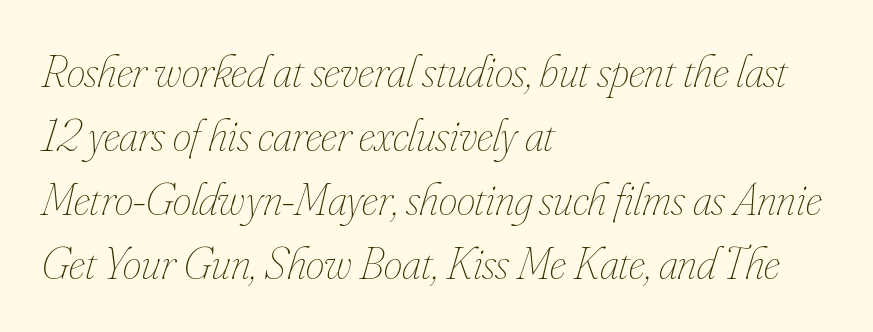
The image shows 47 px thin, condensed type, italic (leaning right); set left-aligned, normal line spacing (1.36x), normal letter spacing, not underlined; low stroke contrast and a small x-height.
